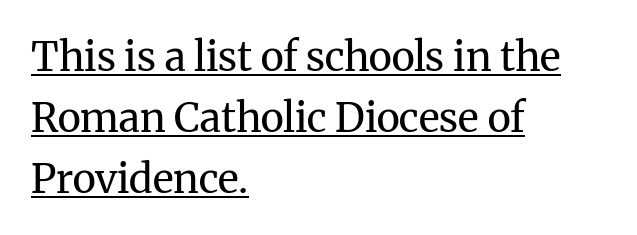
{"serif": "yes", "italic": "no", "bold": "no", "weight": "regular", "width": "normal", "stroke_contrast": "medium", "x_height": "medium", "monospaced": "no", "underline": "yes", "align": "left", "line_spacing": "normal", "line_spacing_ratio": 1.52, "letter_spacing": "normal", "letter_spacing_em": 0.0, "glyph_px": 40}
